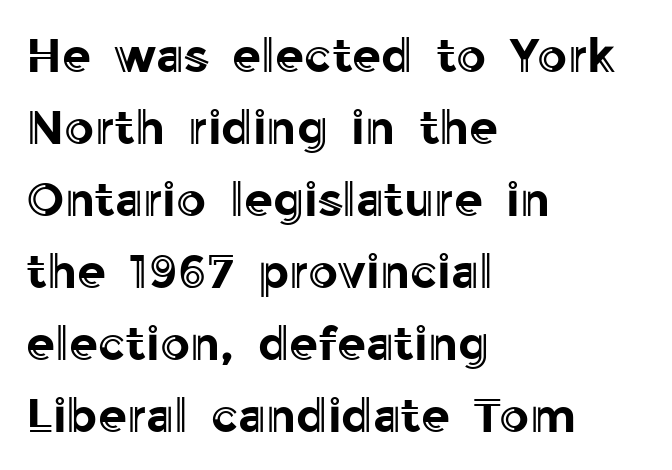
The image shows 47 px text type, upright; set left-aligned, normal line spacing (1.53x), normal letter spacing, not underlined; a medium x-height.
